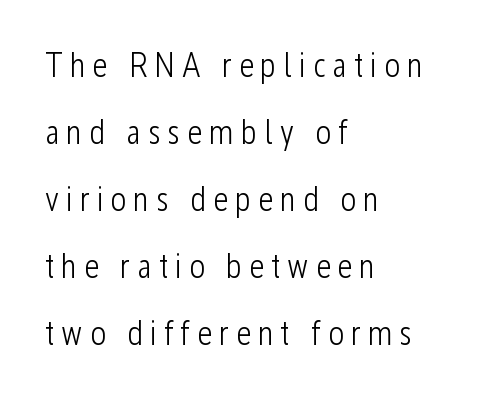
Q: Is the text bold? A: No.
Q: Is the text italic (slanted)? A: No, it is upright.
Q: Is the typeface a serif or a sans-serif typeface? A: Sans-serif.
Q: Is the text underlined? A: No.
Q: How is the paragraph aligned? A: Left-aligned.
Q: Is the spacing between letters normal or unusually wide? A: Unusually wide.
Q: Is the spacing between lines tight, normal or loose? A: Loose.
Q: Width (condensed, normal, or wide)? A: Condensed.
Q: Stroke contrast? A: Low.
Q: x-height? A: Medium.
Q: Monospaced? A: No.
